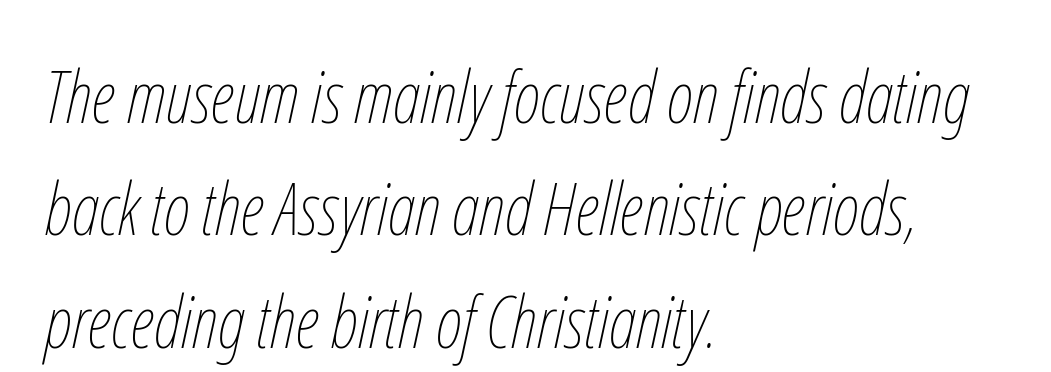
Q: Is the text bold? A: No.
Q: Is the text italic (slanted)? A: Yes, it leans right by about 12 degrees.
Q: Is the text underlined? A: No.
Q: How is the paragraph aligned? A: Left-aligned.
Q: Is the spacing between letters normal or unusually wide? A: Normal.
Q: Is the spacing between lines tight, normal or loose? A: Normal.
Q: Width (condensed, normal, or wide)? A: Condensed.
Q: Stroke contrast? A: Low.
Q: x-height? A: Medium.
Q: Monospaced? A: No.
